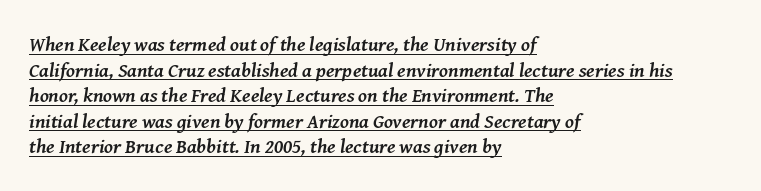
Q: Is the text bold? A: Yes.
Q: Is the text italic (slanted)? A: Yes, it leans right by about 8 degrees.
Q: Is the text underlined? A: Yes.
Q: How is the paragraph aligned? A: Left-aligned.
Q: Is the spacing between letters normal or unusually wide? A: Normal.
Q: Is the spacing between lines tight, normal or loose? A: Normal.
